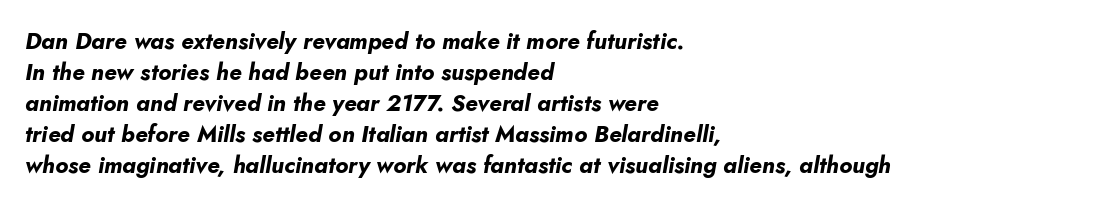
The strip under each line holds only bare page. Students, observe: this is what conventionally led text looks like. Nothing unusual about the tracking: characters are spaced as the font intends. The typesetting leans heavy: a genuine bold.
